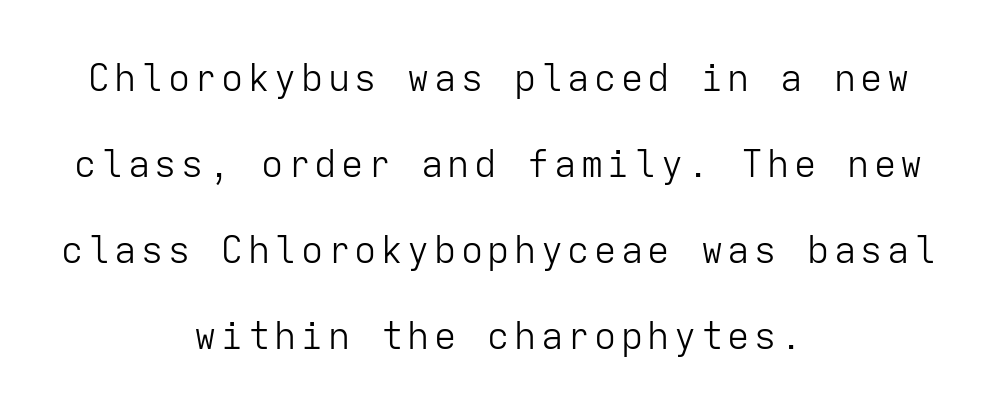
Q: Is the text bold? A: No.
Q: Is the text italic (slanted)? A: No, it is upright.
Q: Is the typeface a serif or a sans-serif typeface? A: Sans-serif.
Q: Is the text underlined? A: No.
Q: How is the paragraph aligned? A: Centered.
Q: Is the spacing between lines tight, normal or loose? A: Loose.
Q: Width (condensed, normal, or wide)? A: Normal.
Q: Stroke contrast? A: Low.
Q: x-height? A: Medium.
Q: Monospaced? A: Yes.
